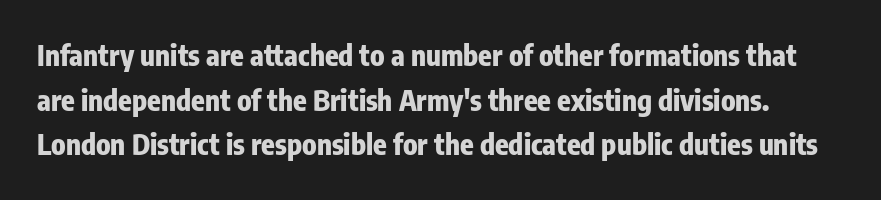
The typesetting leans heavy: a genuine bold. Whoever set this chose a conventional vertical rhythm. Think of a printed novel: that variable character pitch is what you see here. The typography opts for an upright posture over an oblique one.
